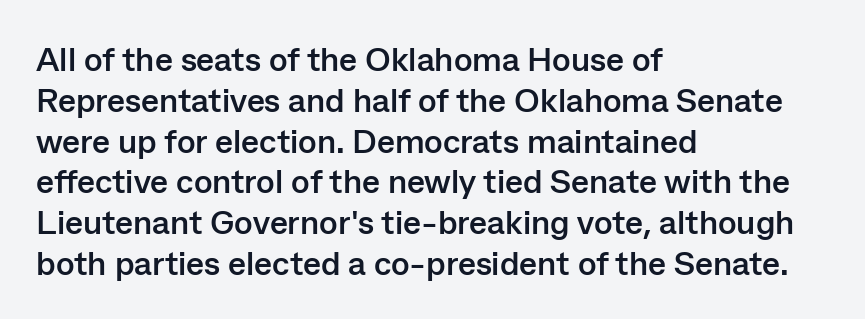
{"serif": "no", "italic": "no", "bold": "yes", "weight": "semibold", "width": "normal", "stroke_contrast": "low", "x_height": "medium", "monospaced": "no", "underline": "no", "align": "left", "line_spacing_ratio": 1.2, "letter_spacing": "normal", "letter_spacing_em": 0.0, "glyph_px": 34}
